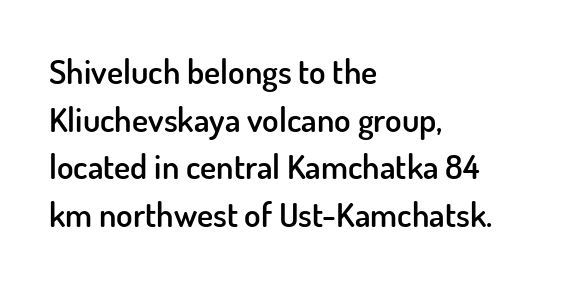
The axis of the letterforms is exactly vertical. Words appear dense and cohesive because spacing is normal. Stroke thickness is moderately raised; the sample reads as semibold. Think of a printed novel: that variable character pitch is what you see here. Only glyphs here, with clear space below each row.
